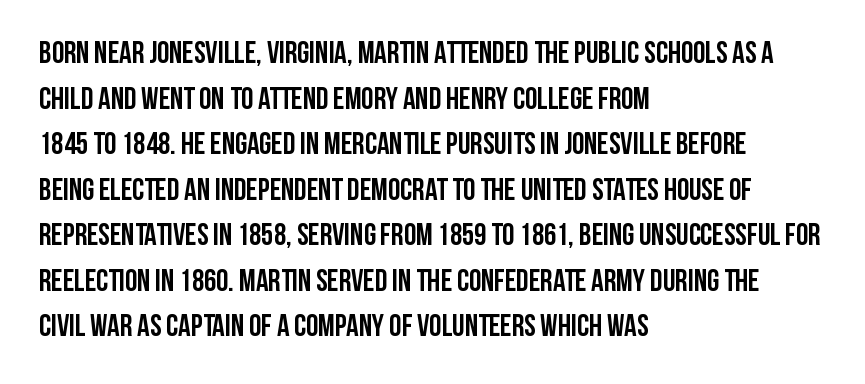
{"serif": "no", "italic": "no", "bold": "yes", "weight": "semibold", "width": "condensed", "stroke_contrast": "low", "x_height": "large", "monospaced": "no", "underline": "no", "align": "left", "line_spacing": "normal", "line_spacing_ratio": 1.47, "letter_spacing": "normal", "letter_spacing_em": 0.0, "glyph_px": 31}
